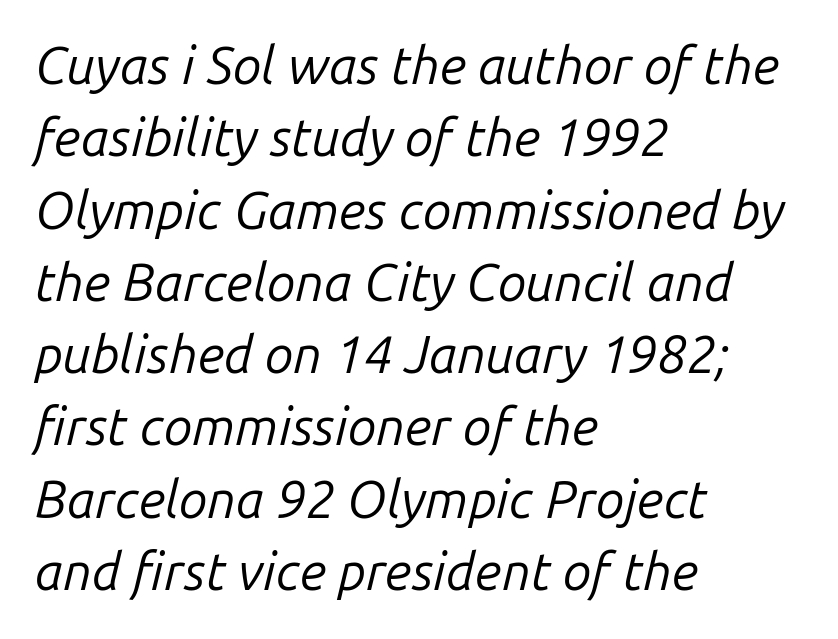
Q: Is the text bold? A: No.
Q: Is the text italic (slanted)? A: Yes, it leans right by about 14 degrees.
Q: Is the text underlined? A: No.
Q: How is the paragraph aligned? A: Left-aligned.
Q: Is the spacing between letters normal or unusually wide? A: Normal.
Q: Is the spacing between lines tight, normal or loose? A: Normal.
Q: Width (condensed, normal, or wide)? A: Normal.
Q: Stroke contrast? A: Low.
Q: x-height? A: Medium.
Q: Monospaced? A: No.
